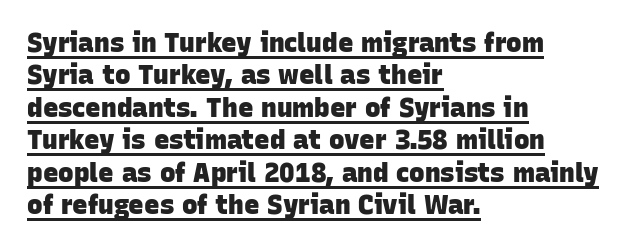
The image shows 26 px bold type; set left-aligned, normal line spacing (1.25x), normal letter spacing, underlined.
